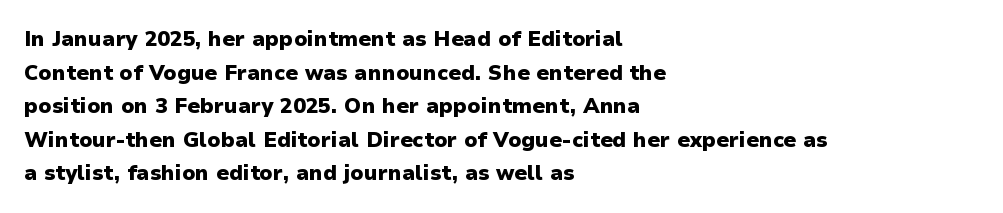
This sample uses plain, unmodified letter spacing. The lines are quadded left. If you measured baseline to baseline, you'd find a middling distance. A dark, heavy texture on the line: the type is bold. Unmarked baselines from the first word to the last.
